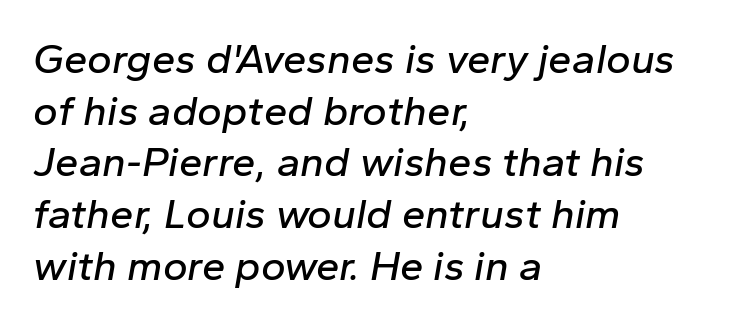
The image shows 42 px text type, italic (leaning right); set left-aligned, line spacing 1.23x, normal letter spacing, not underlined; low stroke contrast and a medium x-height.
